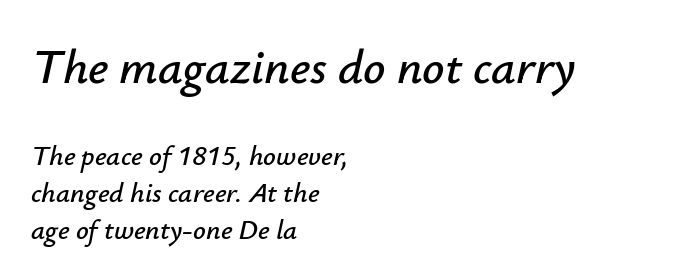
Q: Is the text italic (slanted)? A: Yes, it leans right by about 12 degrees.
Q: Is the text underlined? A: No.
Q: How is the paragraph aligned? A: Left-aligned.
Q: Is the spacing between letters normal or unusually wide? A: Normal.
Q: Is the spacing between lines tight, normal or loose? A: Normal.
Q: Which block of text is set in a larger size, the first (top) or the second (bottom)? A: The first (top) one.
Q: Width (condensed, normal, or wide)? A: Normal.
Q: Stroke contrast? A: Low.
Q: x-height? A: Small.
Q: Monospaced? A: No.
